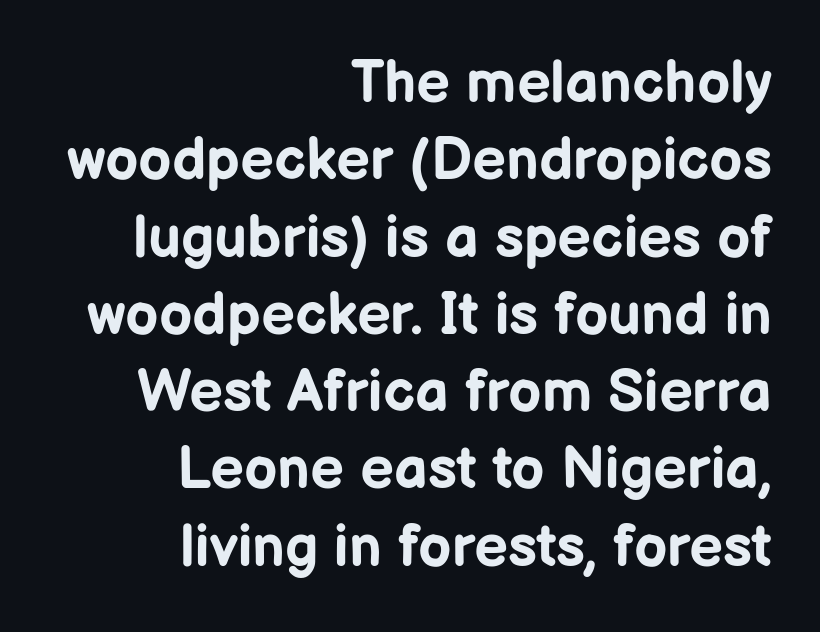
Is this a sans? Yes — the strokes have no serifs. Caption: multi-line text, flush right, ragged left. The font's upright variant was chosen for this text. Unmarked baselines from the first word to the last. The letters sit at their default tracking, neither squeezed nor spread. Quick note: interline space is typical.
